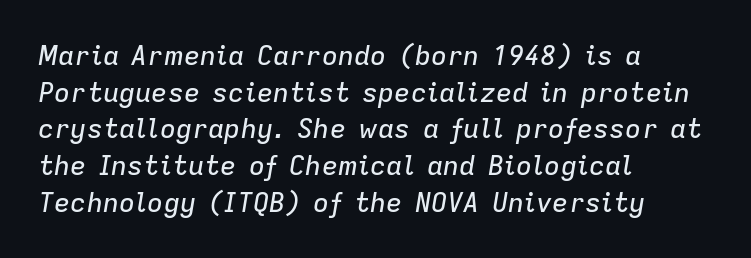
{"italic": "yes", "lean": "right", "slant_degrees": 9, "underline": "no", "align": "left", "line_spacing": "normal", "line_spacing_ratio": 1.36, "letter_spacing": "normal", "letter_spacing_em": 0.0, "glyph_px": 27}
